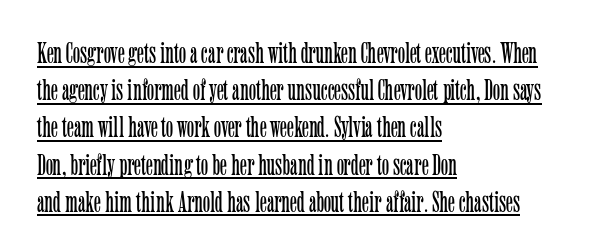
The image shows 30 px light, condensed serif type, upright; set left-aligned, line spacing 1.24x, normal letter spacing, underlined; low stroke contrast and a medium x-height.
